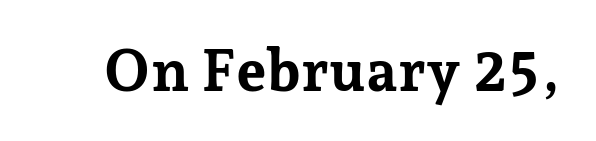
Italic: no, the glyphs are upright roman. Nobody drew a line under any word here. The passage shown is typed in a proportional face where columns would drift. In terms of letterspacing, this is plain default setting. Are there feet on the stems? There are — it's a serif.
